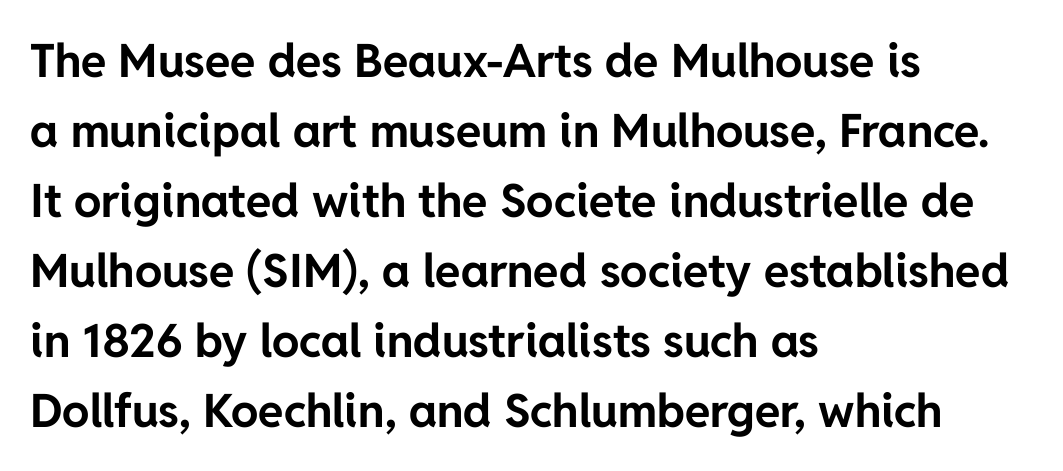
Q: Is the text bold? A: Yes.
Q: Is the text italic (slanted)? A: No, it is upright.
Q: Is the typeface a serif or a sans-serif typeface? A: Sans-serif.
Q: Is the text underlined? A: No.
Q: How is the paragraph aligned? A: Left-aligned.
Q: Is the spacing between letters normal or unusually wide? A: Normal.
Q: Is the spacing between lines tight, normal or loose? A: Normal.
Q: Width (condensed, normal, or wide)? A: Normal.
Q: Stroke contrast? A: Low.
Q: x-height? A: Medium.
Q: Monospaced? A: No.
